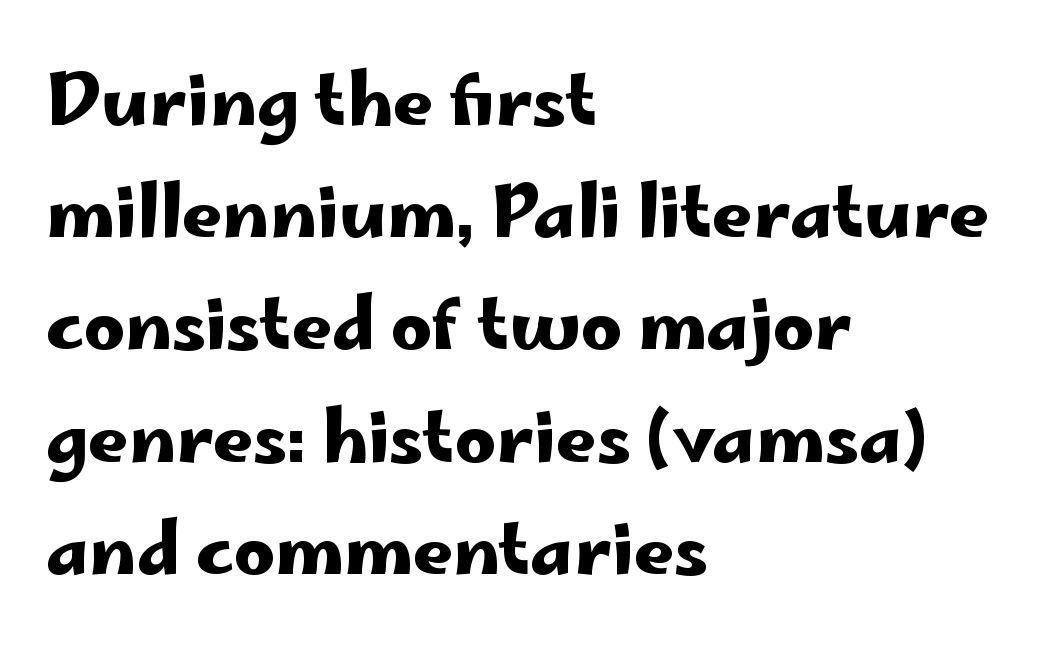
One glance says typical: line gaps are just what's usual. A bare baseline throughout the passage. Italic? Not at all — the glyphs are vertical. This sample uses plain, unmodified letter spacing. Here the designer chose a conventional face with non-uniform glyph widths. The ragged edge is on the right, which tells us the setting is flush left.
